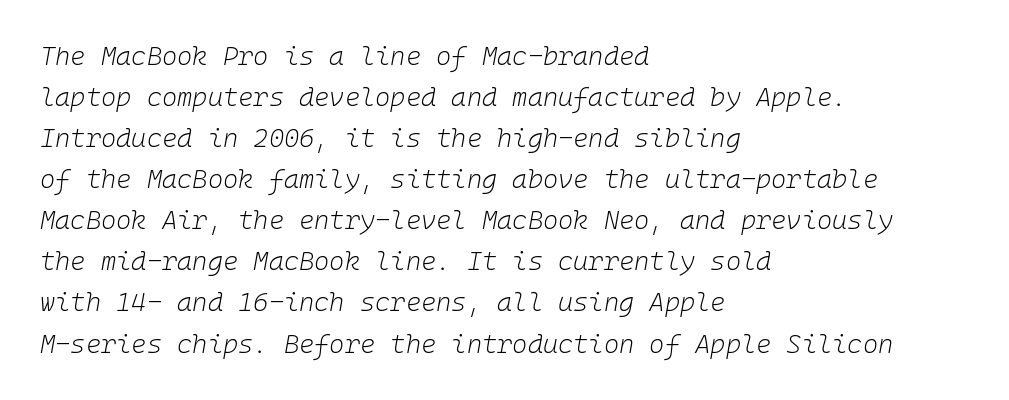
{"italic": "yes", "lean": "right", "slant_degrees": 10, "bold": "no", "underline": "no", "align": "left", "line_spacing": "normal", "line_spacing_ratio": 1.58, "letter_spacing": "normal", "letter_spacing_em": 0.0, "glyph_px": 26}
